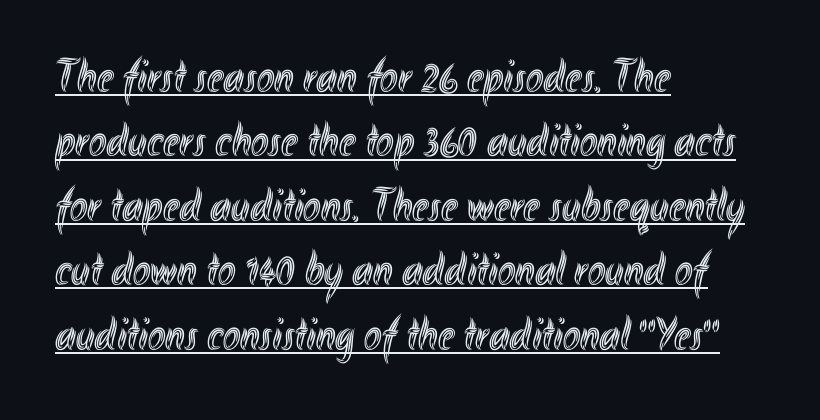
The image shows 47 px condensed type; set left-aligned, normal line spacing (1.37x), normal letter spacing, underlined; a small x-height.
